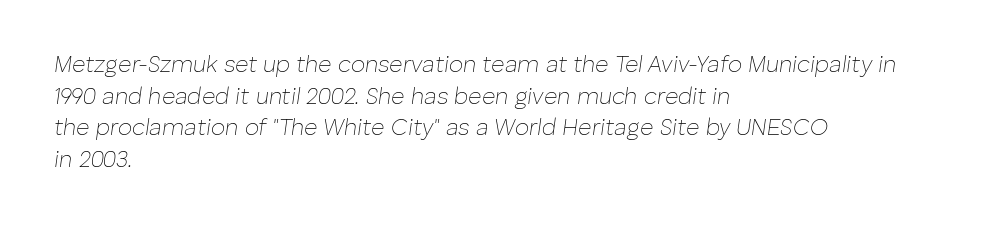
The image shows 23 px text type, italic (leaning right); set left-aligned, normal line spacing (1.38x), normal letter spacing, not underlined.
